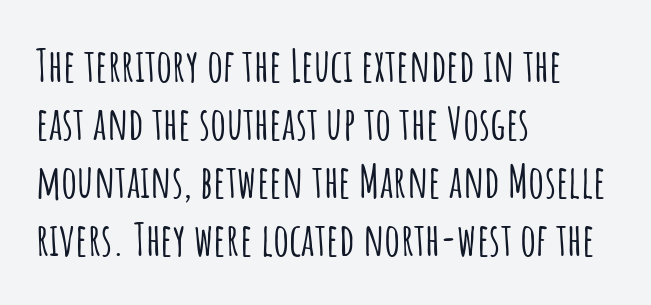
The image shows 45 px condensed sans-serif type, upright; set left-aligned, normal line spacing (1.29x), normal letter spacing, not underlined; low stroke contrast and a large x-height.
